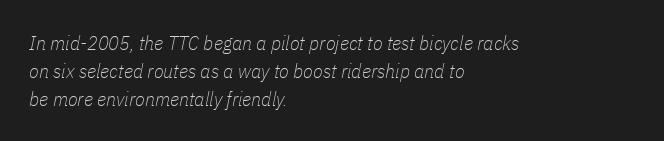
{"italic": "yes", "lean": "right", "slant_degrees": 11, "bold": "no", "underline": "no", "align": "left", "line_spacing": "normal", "line_spacing_ratio": 1.39, "letter_spacing": "normal", "letter_spacing_em": 0.0, "glyph_px": 20}
